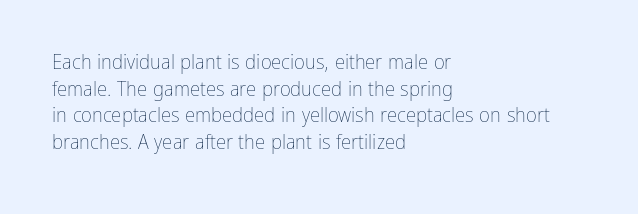
The image shows 21 px text type, upright; set left-aligned, normal line spacing (1.27x), normal letter spacing, not underlined.
